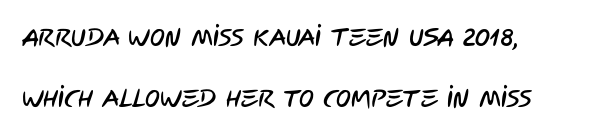
Q: Is the text underlined? A: No.
Q: How is the paragraph aligned? A: Left-aligned.
Q: Is the spacing between letters normal or unusually wide? A: Normal.
Q: Is the spacing between lines tight, normal or loose? A: Loose.
